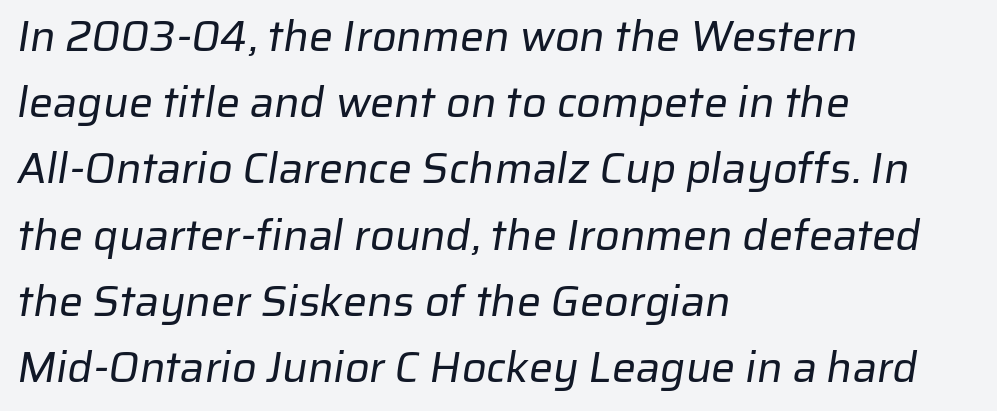
{"serif": "no", "bold": "no", "weight": "regular", "width": "normal", "stroke_contrast": "low", "x_height": "medium", "monospaced": "no", "underline": "no", "align": "left", "line_spacing": "normal", "line_spacing_ratio": 1.54, "letter_spacing": "normal", "letter_spacing_em": 0.0, "glyph_px": 43}
